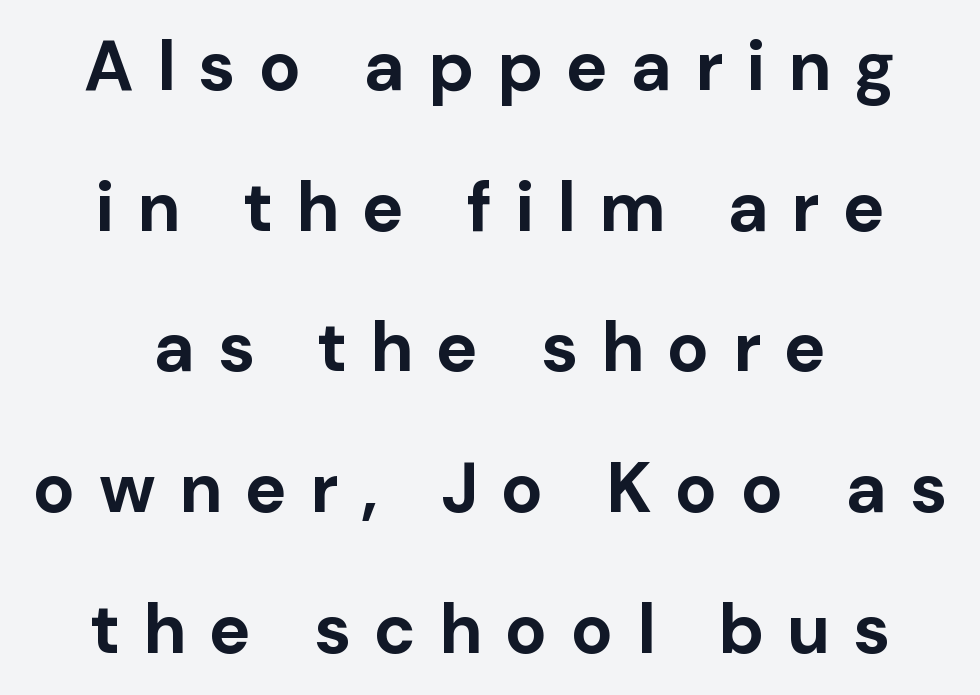
{"serif": "no", "italic": "no", "bold": "yes", "weight": "bold", "width": "normal", "stroke_contrast": "low", "x_height": "medium", "monospaced": "no", "underline": "no", "align": "center", "line_spacing": "loose", "line_spacing_ratio": 2.01, "letter_spacing": "wide", "letter_spacing_em": 0.33, "glyph_px": 70}
